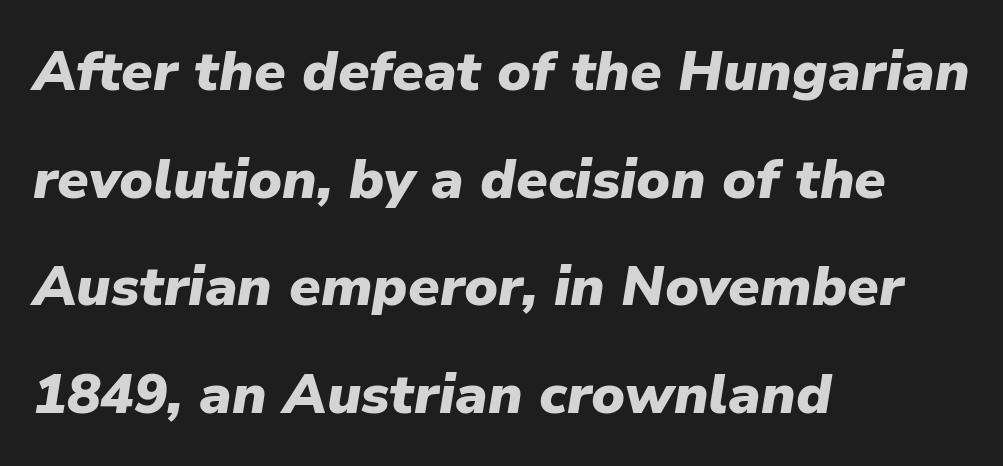
The image shows 56 px heavy type, italic (leaning right); set left-aligned, loose line spacing (1.92x), normal letter spacing, not underlined; low stroke contrast and a medium x-height.
